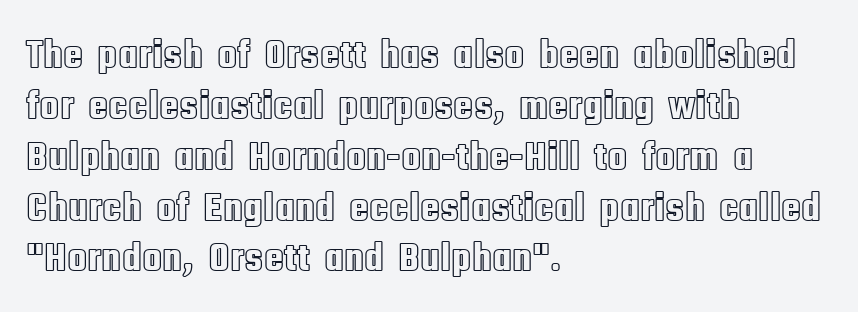
{"italic": "no", "width": "condensed", "x_height": "large", "monospaced": "no", "underline": "no", "align": "left", "line_spacing_ratio": 1.24, "letter_spacing": "normal", "letter_spacing_em": 0.0, "glyph_px": 41}
